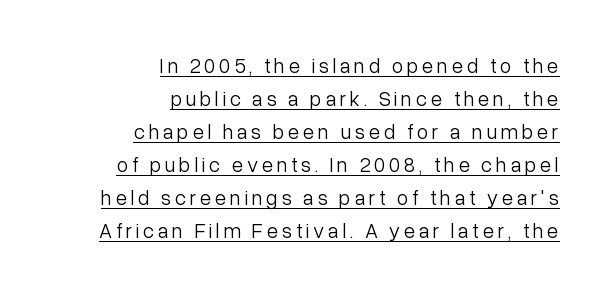
Q: Is the text bold? A: No.
Q: Is the text italic (slanted)? A: No, it is upright.
Q: Is the text underlined? A: Yes.
Q: How is the paragraph aligned? A: Right-aligned.
Q: Is the spacing between lines tight, normal or loose? A: Normal.
